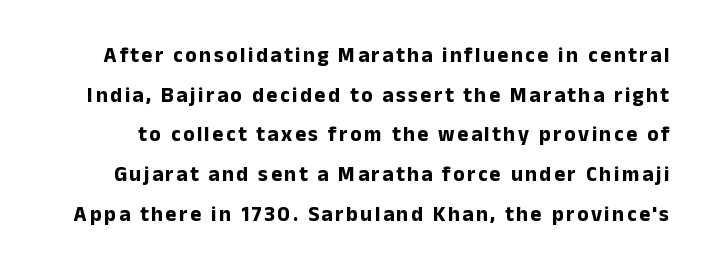
Compared with an ordinary text face, these strokes are far heavier — a full bold. Check under the words: just untouched page. Italic? Not at all — the glyphs are vertical.
